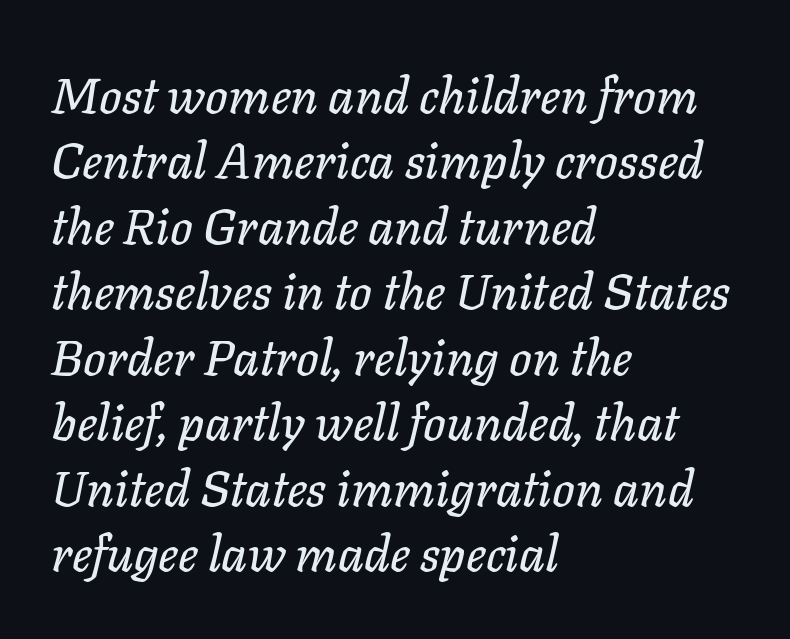
{"italic": "yes", "lean": "right", "slant_degrees": 11, "width": "normal", "stroke_contrast": "low", "x_height": "medium", "monospaced": "no", "underline": "no", "align": "left", "line_spacing": "normal", "line_spacing_ratio": 1.31, "letter_spacing": "normal", "letter_spacing_em": 0.0, "glyph_px": 50}
